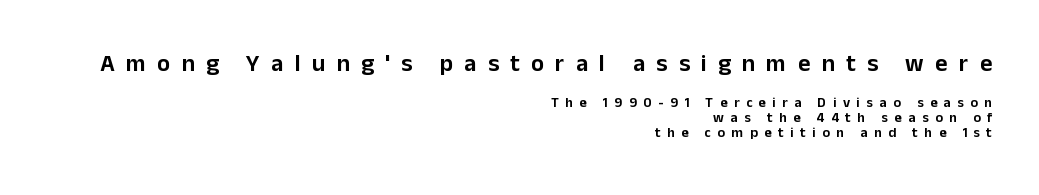
The image shows 24 px text type, upright; set right-aligned, tight line spacing (1.1x), unusually wide letter spacing (+0.47 em), not underlined; the first (top) block is 1.71x larger.
